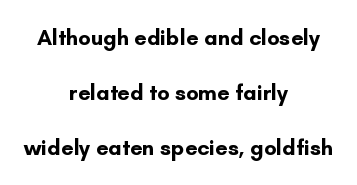
{"italic": "no", "bold": "yes", "underline": "no", "align": "center", "line_spacing": "loose", "line_spacing_ratio": 2.49, "letter_spacing": "normal", "letter_spacing_em": 0.0, "glyph_px": 22}
